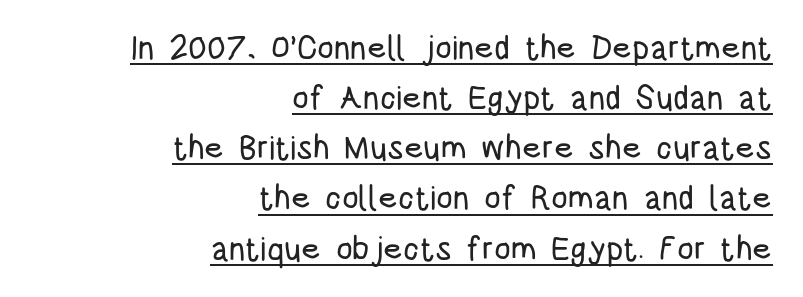
{"serif": "no", "italic": "no", "width": "condensed", "stroke_contrast": "low", "x_height": "large", "monospaced": "no", "underline": "yes", "align": "right", "line_spacing": "normal", "line_spacing_ratio": 1.52, "letter_spacing": "normal", "letter_spacing_em": 0.0, "glyph_px": 33}
